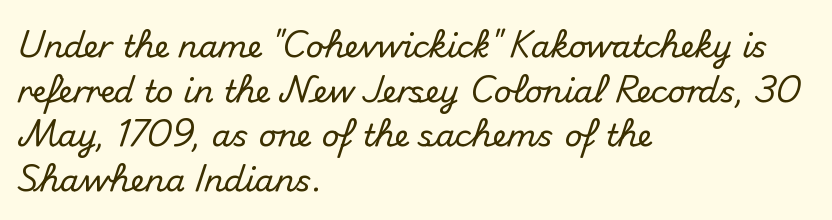
The image shows 31 px sans-serif type; set left-aligned, normal line spacing (1.44x), normal letter spacing, not underlined; medium stroke contrast and a small x-height.
